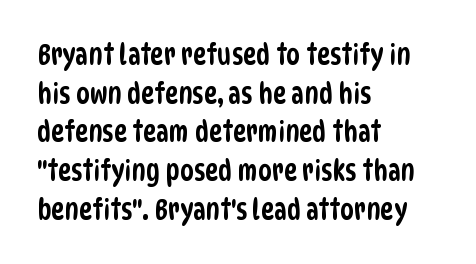
Q: Is the typeface a serif or a sans-serif typeface? A: Sans-serif.
Q: Is the text underlined? A: No.
Q: How is the paragraph aligned? A: Left-aligned.
Q: Is the spacing between letters normal or unusually wide? A: Normal.
Q: Is the spacing between lines tight, normal or loose? A: Normal.
Q: Width (condensed, normal, or wide)? A: Condensed.
Q: Stroke contrast? A: Low.
Q: x-height? A: Large.
Q: Monospaced? A: No.
